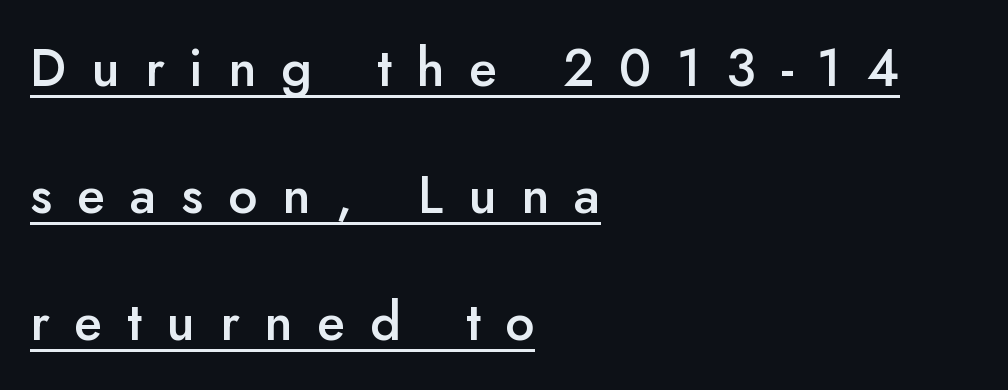
Q: Is the text bold? A: Semi-bold.
Q: Is the text italic (slanted)? A: No, it is upright.
Q: Is the typeface a serif or a sans-serif typeface? A: Sans-serif.
Q: Is the text underlined? A: Yes.
Q: How is the paragraph aligned? A: Left-aligned.
Q: Is the spacing between letters normal or unusually wide? A: Unusually wide.
Q: Is the spacing between lines tight, normal or loose? A: Loose.
Q: Width (condensed, normal, or wide)? A: Normal.
Q: Stroke contrast? A: Low.
Q: x-height? A: Small.
Q: Monospaced? A: No.
